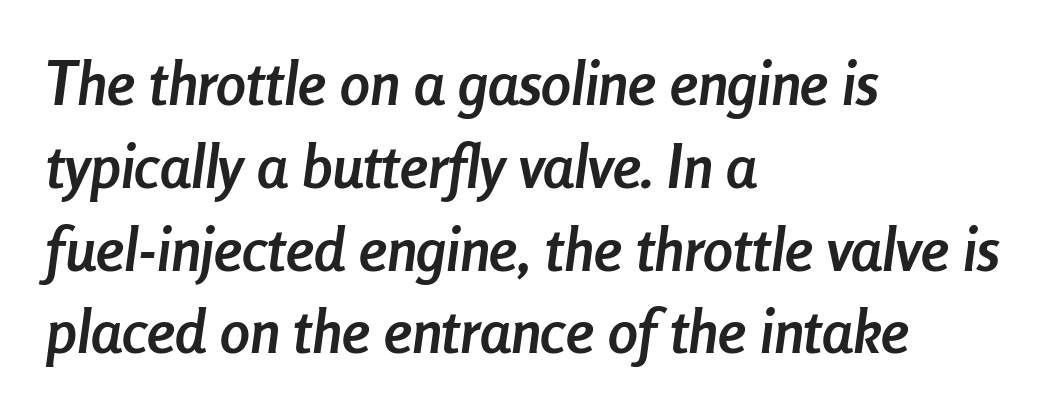
The image shows 60 px semibold, condensed type, italic (leaning right); set left-aligned, normal line spacing (1.38x), normal letter spacing, not underlined; low stroke contrast and a medium x-height.
